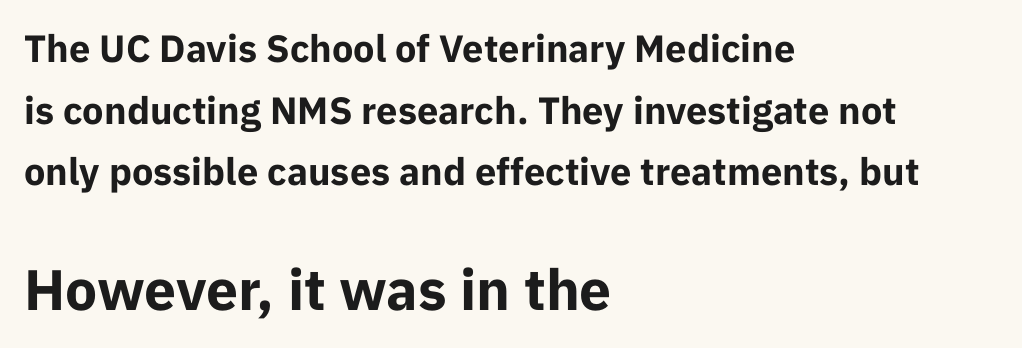
The image shows 57 px bold sans-serif type, upright; set left-aligned, normal line spacing (1.62x), normal letter spacing, not underlined; the second (bottom) block is 1.5x larger; low stroke contrast and a medium x-height.
